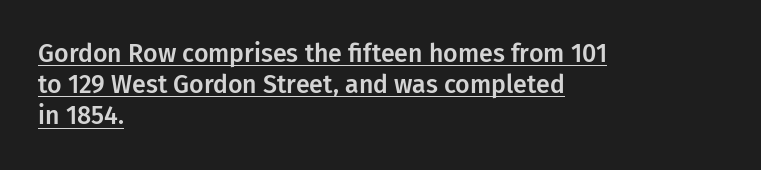
{"italic": "no", "underline": "yes", "align": "left", "line_spacing": "normal", "line_spacing_ratio": 1.25, "letter_spacing": "normal", "letter_spacing_em": 0.0, "glyph_px": 25}
